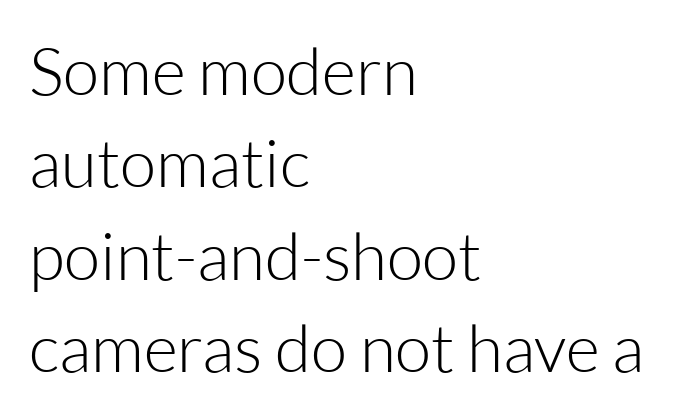
Q: Is the text bold? A: No.
Q: Is the text italic (slanted)? A: No, it is upright.
Q: Is the typeface a serif or a sans-serif typeface? A: Sans-serif.
Q: Is the text underlined? A: No.
Q: How is the paragraph aligned? A: Left-aligned.
Q: Is the spacing between letters normal or unusually wide? A: Normal.
Q: Is the spacing between lines tight, normal or loose? A: Normal.
Q: Width (condensed, normal, or wide)? A: Normal.
Q: Stroke contrast? A: Low.
Q: x-height? A: Medium.
Q: Monospaced? A: No.
